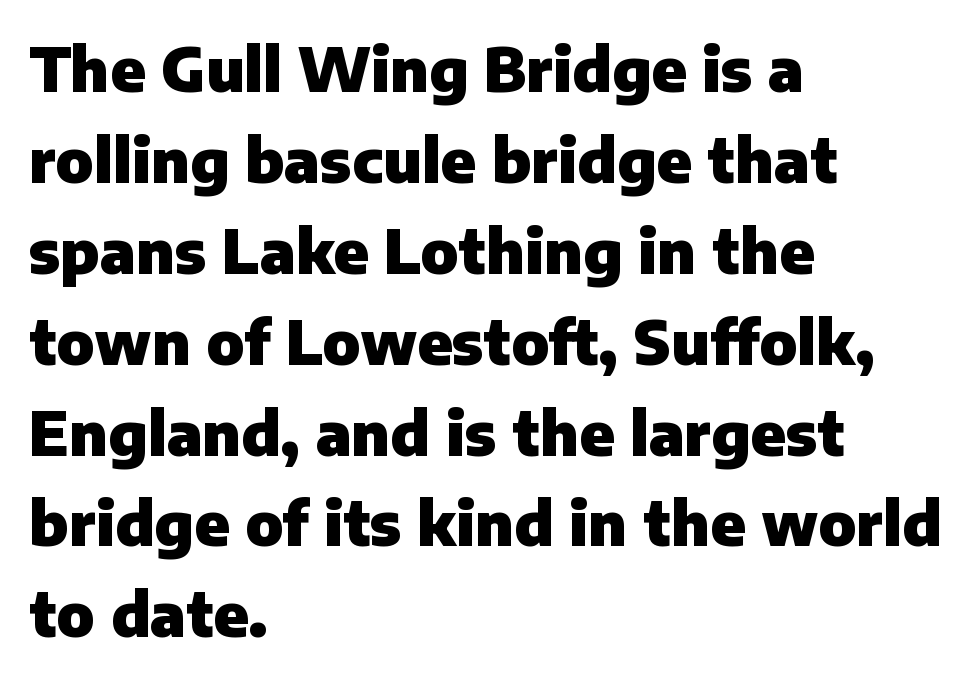
These lines are composed in type without serifs. Layout note: lines flush left. A typesetter would call this proportional, since set widths differ per character. These lines sit exactly where default settings would place them.
